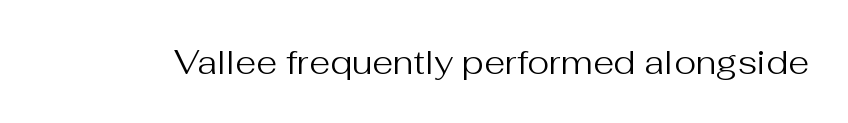
Q: Is the text bold? A: No.
Q: Is the text italic (slanted)? A: No, it is upright.
Q: Is the typeface a serif or a sans-serif typeface? A: Sans-serif.
Q: Is the text underlined? A: No.
Q: Is the spacing between letters normal or unusually wide? A: Normal.
Q: Width (condensed, normal, or wide)? A: Normal.
Q: Stroke contrast? A: Medium.
Q: x-height? A: Medium.
Q: Monospaced? A: No.
